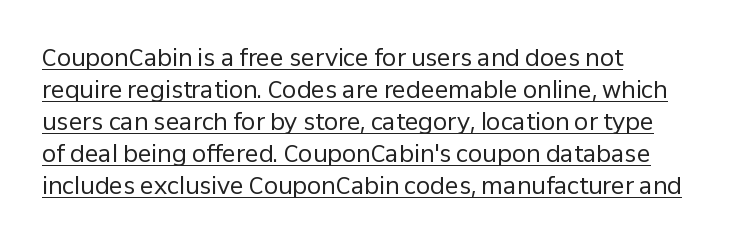
{"italic": "no", "bold": "no", "underline": "yes", "align": "left", "line_spacing": "normal", "line_spacing_ratio": 1.39, "letter_spacing": "normal", "letter_spacing_em": 0.0, "glyph_px": 23}
